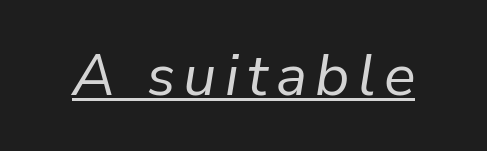
Compared with undecorated copy, this sample adds a rule below the words. Ink coverage per letter is moderate at most. Notice how the stems are inclined rather than vertical — that's the hallmark of italics. These lines are rendered in a variable-pitch font.
